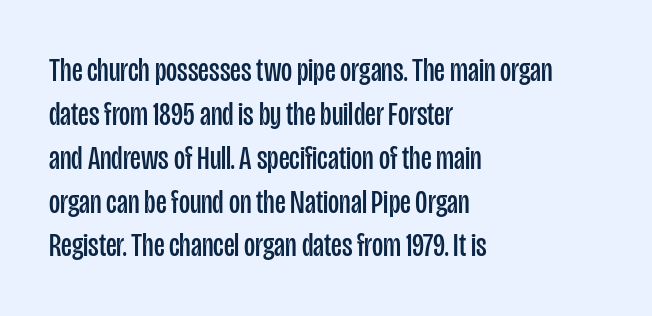
Q: Is the text bold? A: No.
Q: Is the text italic (slanted)? A: No, it is upright.
Q: Is the typeface a serif or a sans-serif typeface? A: Sans-serif.
Q: Is the text underlined? A: No.
Q: How is the paragraph aligned? A: Left-aligned.
Q: Is the spacing between letters normal or unusually wide? A: Normal.
Q: Is the spacing between lines tight, normal or loose? A: Normal.
Q: Width (condensed, normal, or wide)? A: Condensed.
Q: Stroke contrast? A: Low.
Q: x-height? A: Large.
Q: Monospaced? A: No.
